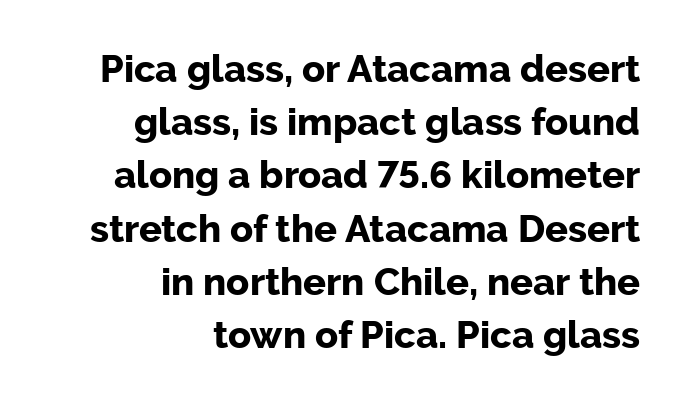
The image shows 38 px bold sans-serif type, upright; set right-aligned, normal line spacing (1.4x), normal letter spacing, not underlined; low stroke contrast and a medium x-height.
